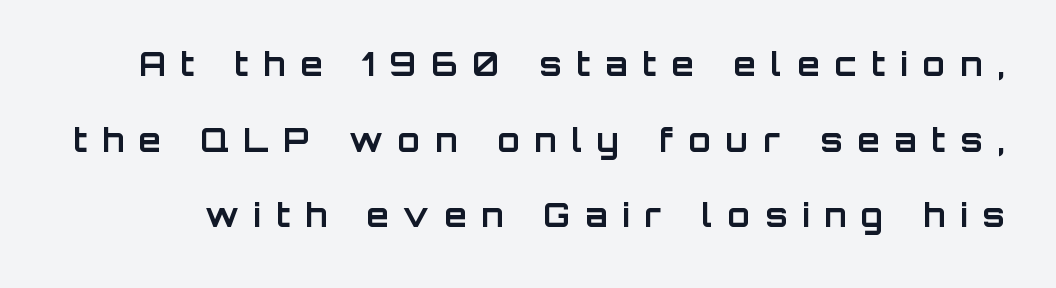
Q: Is the text bold? A: Yes.
Q: Is the text italic (slanted)? A: No, it is upright.
Q: Is the typeface a serif or a sans-serif typeface? A: Sans-serif.
Q: Is the text underlined? A: No.
Q: Is the spacing between letters normal or unusually wide? A: Unusually wide.
Q: Is the spacing between lines tight, normal or loose? A: Loose.
Q: Width (condensed, normal, or wide)? A: Normal.
Q: Stroke contrast? A: Low.
Q: x-height? A: Large.
Q: Monospaced? A: No.
